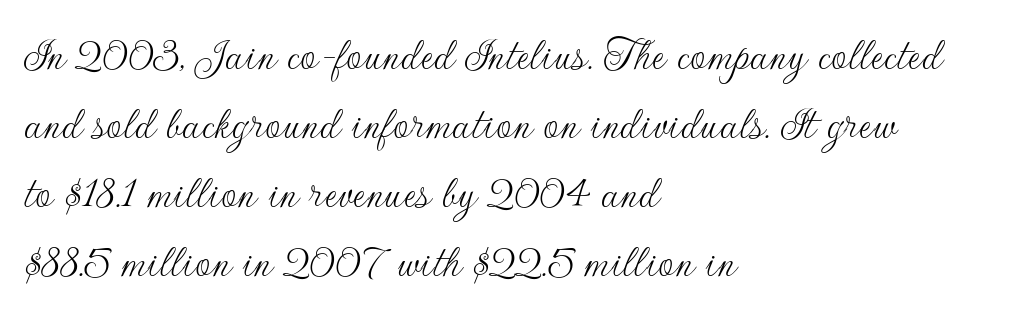
A typesetter would call this leading conventional body-copy spacing. You could call the tracking neutral — neither tight nor loose. Descender tails drop into unmarked territory. This sample has the flowing, uneven cadence of proportional lettering.
